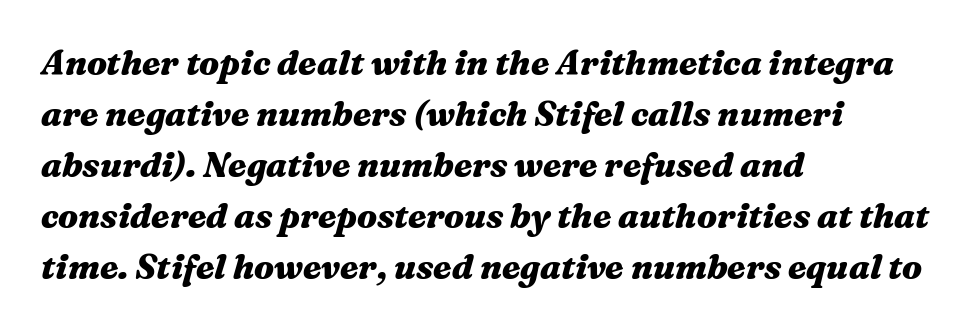
{"italic": "yes", "lean": "right", "slant_degrees": 16, "bold": "yes", "weight": "heavy", "width": "wide", "stroke_contrast": "medium", "x_height": "medium", "monospaced": "no", "underline": "no", "align": "left", "line_spacing": "normal", "line_spacing_ratio": 1.5, "letter_spacing": "normal", "letter_spacing_em": 0.0, "glyph_px": 34}
